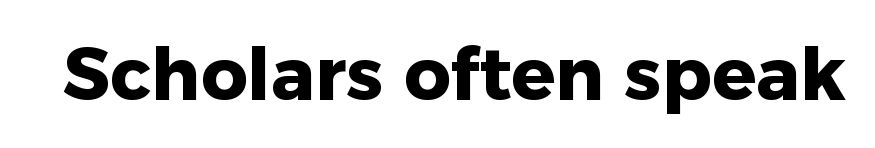
The image shows 73 px heavy sans-serif type, upright; set normal letter spacing, not underlined; low stroke contrast and a medium x-height.
